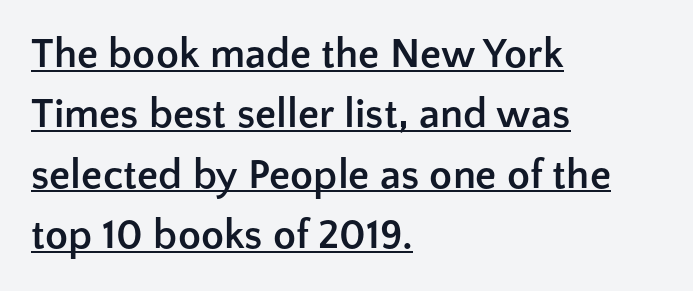
{"serif": "no", "italic": "no", "bold": "yes", "weight": "semibold", "width": "normal", "stroke_contrast": "low", "x_height": "medium", "monospaced": "no", "underline": "yes", "align": "left", "line_spacing": "normal", "line_spacing_ratio": 1.44, "letter_spacing": "normal", "letter_spacing_em": 0.0, "glyph_px": 42}
